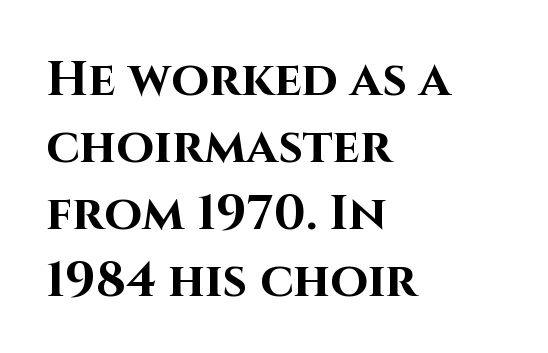
{"serif": "no", "italic": "no", "bold": "yes", "weight": "bold", "width": "normal", "stroke_contrast": "high", "x_height": "large", "monospaced": "no", "underline": "no", "align": "left", "line_spacing": "normal", "line_spacing_ratio": 1.37, "letter_spacing": "normal", "letter_spacing_em": 0.0, "glyph_px": 49}
